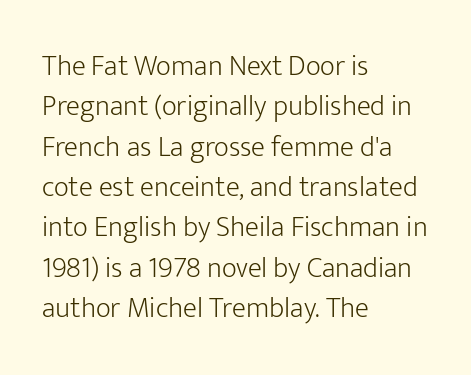
{"serif": "no", "italic": "no", "bold": "no", "weight": "light", "width": "normal", "stroke_contrast": "low", "x_height": "medium", "monospaced": "no", "underline": "no", "align": "left", "line_spacing": "normal", "line_spacing_ratio": 1.39, "letter_spacing": "normal", "letter_spacing_em": 0.0, "glyph_px": 29}
